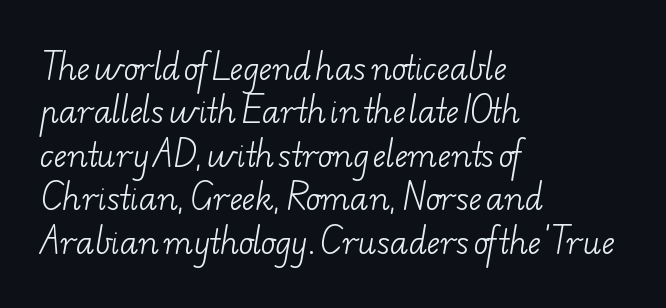
Q: Is the text bold? A: No.
Q: Is the typeface a serif or a sans-serif typeface? A: Serif.
Q: Is the text underlined? A: No.
Q: How is the paragraph aligned? A: Left-aligned.
Q: Is the spacing between letters normal or unusually wide? A: Normal.
Q: Is the spacing between lines tight, normal or loose? A: Normal.
Q: Width (condensed, normal, or wide)? A: Wide.
Q: Stroke contrast? A: Low.
Q: x-height? A: Small.
Q: Monospaced? A: No.
